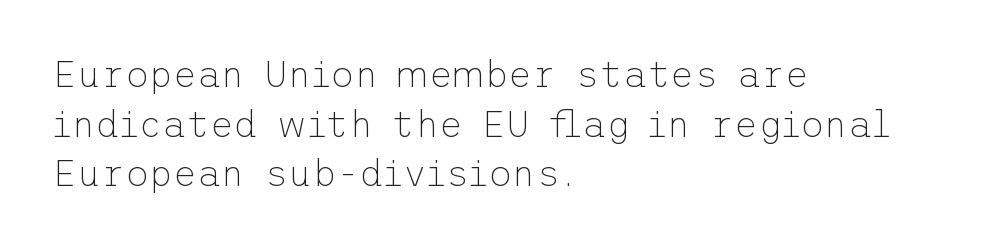
Q: Is the text bold? A: No.
Q: Is the text italic (slanted)? A: No, it is upright.
Q: Is the typeface a serif or a sans-serif typeface? A: Sans-serif.
Q: Is the text underlined? A: No.
Q: How is the paragraph aligned? A: Left-aligned.
Q: Is the spacing between letters normal or unusually wide? A: Normal.
Q: Is the spacing between lines tight, normal or loose? A: Normal.
Q: Width (condensed, normal, or wide)? A: Normal.
Q: Stroke contrast? A: Low.
Q: x-height? A: Medium.
